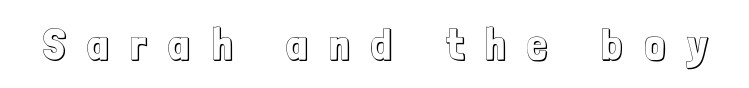
{"italic": "no", "width": "condensed", "x_height": "medium", "monospaced": "no", "underline": "no", "letter_spacing": "wide", "letter_spacing_em": 0.48, "glyph_px": 45}
